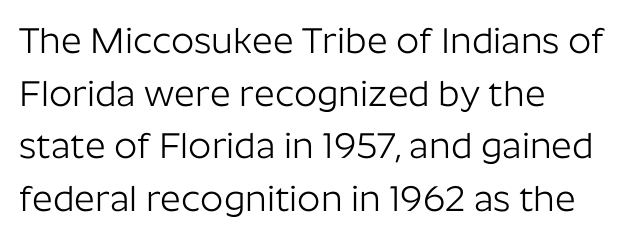
The image shows 36 px light sans-serif type, upright; set left-aligned, normal line spacing (1.46x), normal letter spacing, not underlined; low stroke contrast and a medium x-height.
